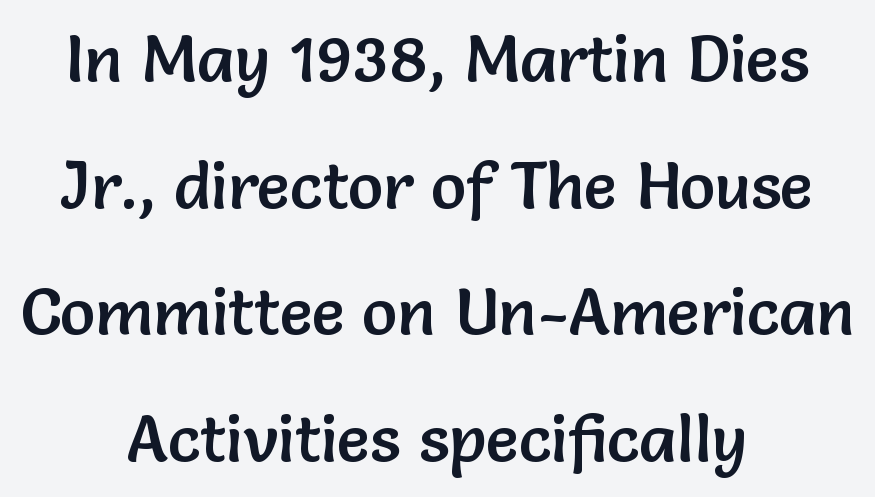
{"serif": "no", "italic": "no", "width": "normal", "stroke_contrast": "low", "x_height": "medium", "monospaced": "no", "underline": "no", "align": "center", "line_spacing": "loose", "line_spacing_ratio": 1.92, "letter_spacing": "normal", "letter_spacing_em": 0.0, "glyph_px": 66}
